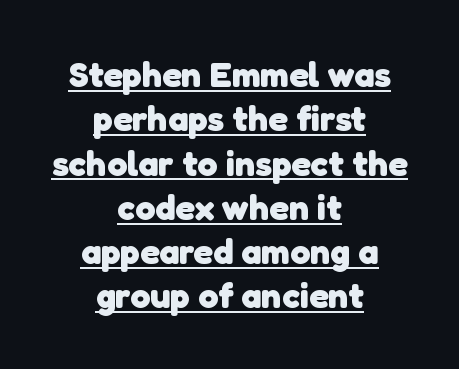
{"serif": "no", "bold": "yes", "weight": "heavy", "width": "normal", "stroke_contrast": "low", "x_height": "medium", "monospaced": "no", "underline": "yes", "align": "center", "line_spacing_ratio": 1.23, "letter_spacing": "normal", "letter_spacing_em": 0.0, "glyph_px": 36}
